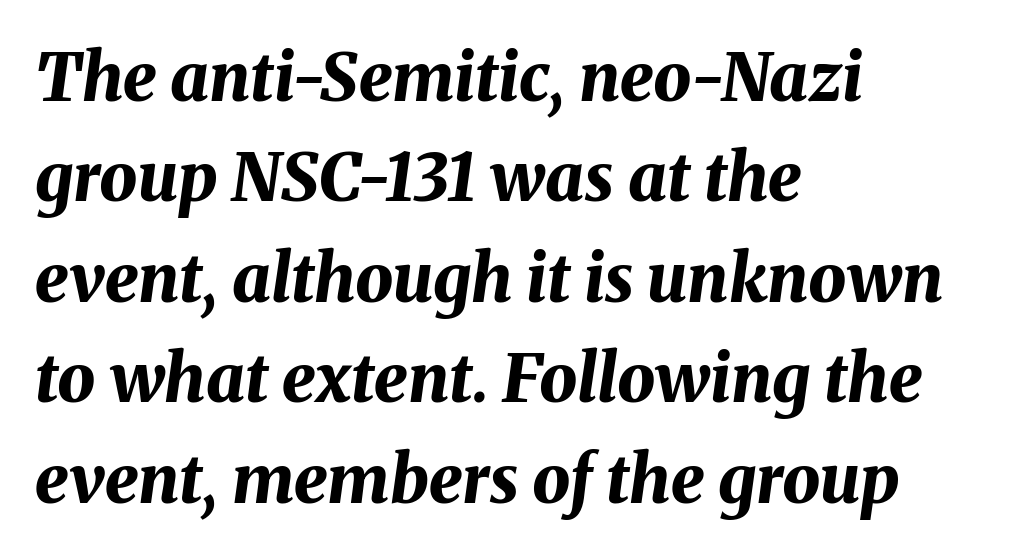
{"italic": "yes", "lean": "right", "slant_degrees": 8, "bold": "yes", "weight": "bold", "width": "normal", "stroke_contrast": "medium", "x_height": "medium", "monospaced": "no", "underline": "no", "align": "left", "line_spacing": "normal", "line_spacing_ratio": 1.5, "letter_spacing": "normal", "letter_spacing_em": 0.0, "glyph_px": 67}
